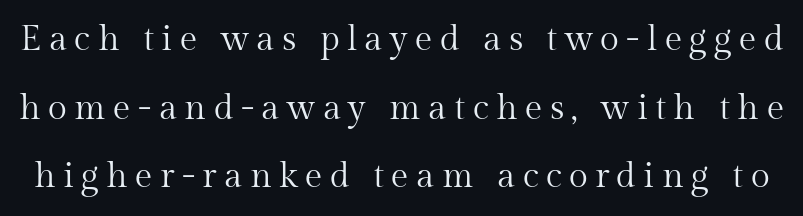
Observe the wide spacing: letters keep a clear distance from each other. The face used here is proportionally spaced, like ordinary book or web type. Tall strokes in this sample are plumb rather than angled. Stroke thickness stays within the range of a standard reading face or lighter.
